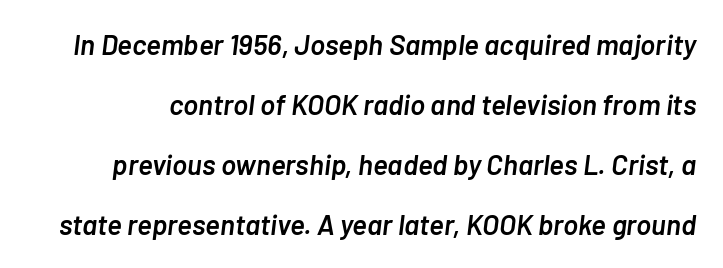
Q: Is the text bold? A: Semi-bold.
Q: Is the text italic (slanted)? A: Yes, it leans right by about 7 degrees.
Q: Is the text underlined? A: No.
Q: Is the spacing between letters normal or unusually wide? A: Normal.
Q: Is the spacing between lines tight, normal or loose? A: Loose.
Q: Width (condensed, normal, or wide)? A: Normal.
Q: Stroke contrast? A: Low.
Q: x-height? A: Medium.
Q: Monospaced? A: No.
